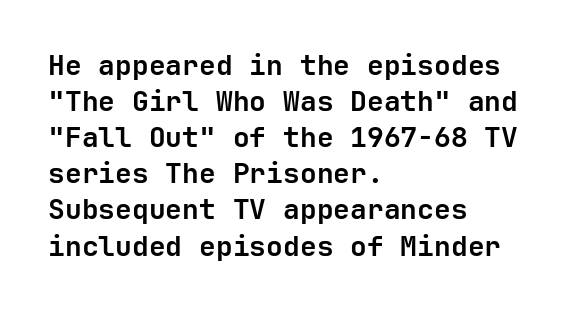
Caption: multi-line text, flush left, ragged right. The words here are not underlined. The type sits square on the baseline with zero lean. Quick note: interline space is typical.
